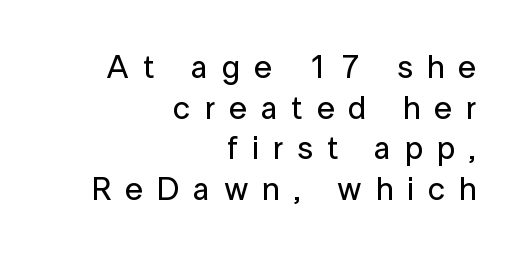
The image shows 32 px sans-serif type, upright; set right-aligned, normal line spacing (1.27x), unusually wide letter spacing (+0.44 em), not underlined; low stroke contrast and a medium x-height.
